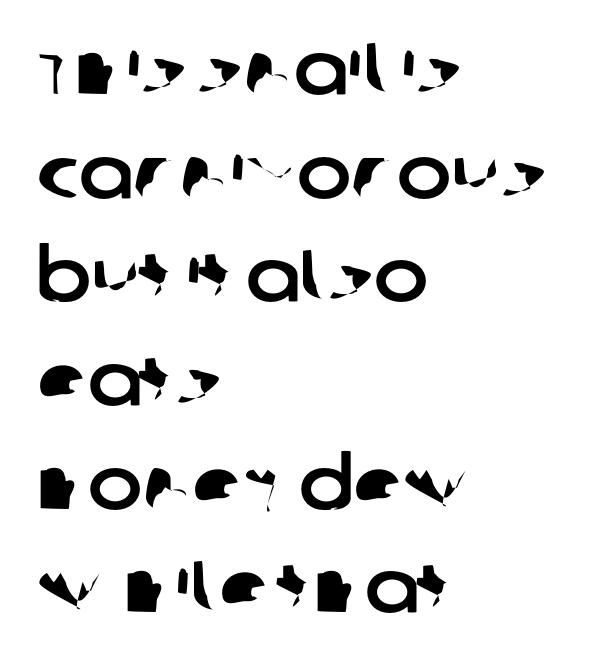
Q: Is the typeface a serif or a sans-serif typeface? A: Sans-serif.
Q: Is the text underlined? A: No.
Q: How is the paragraph aligned? A: Left-aligned.
Q: Is the spacing between letters normal or unusually wide? A: Normal.
Q: Is the spacing between lines tight, normal or loose? A: Normal.
Q: Width (condensed, normal, or wide)? A: Normal.
Q: Stroke contrast? A: Low.
Q: x-height? A: Large.
Q: Monospaced? A: No.
